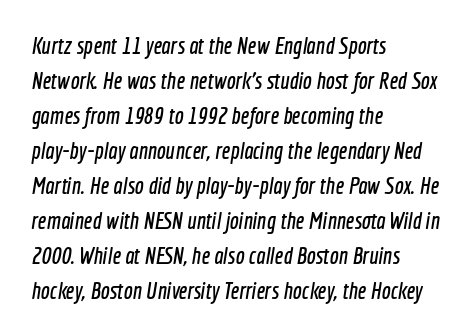
{"underline": "no", "align": "left", "line_spacing": "normal", "line_spacing_ratio": 1.46, "letter_spacing": "normal", "letter_spacing_em": 0.0, "glyph_px": 24}
